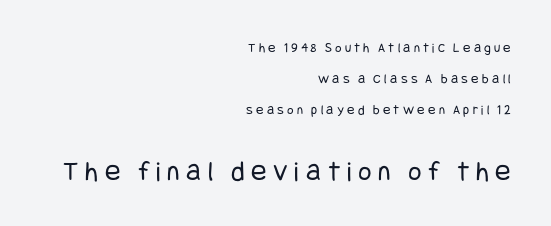
The image shows 29 px regular-weight, condensed sans-serif type, upright; set right-aligned, loose line spacing (2.2x), unusually wide letter spacing (+0.23 em), not underlined; the second (bottom) block is 2.07x larger; low stroke contrast and a large x-height.
